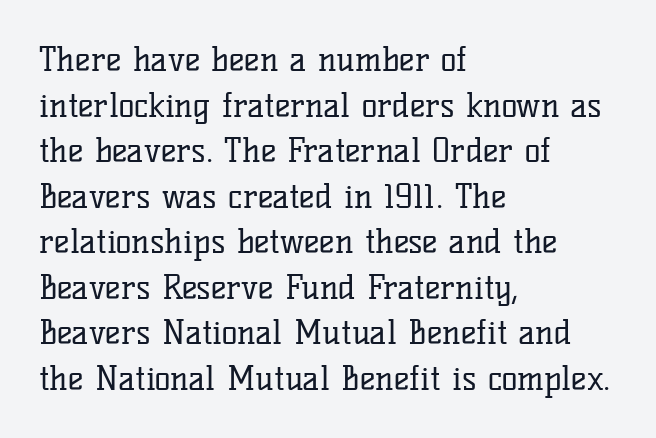
{"serif": "yes", "italic": "no", "bold": "no", "weight": "regular", "width": "normal", "stroke_contrast": "low", "x_height": "medium", "monospaced": "no", "underline": "no", "align": "left", "line_spacing": "normal", "line_spacing_ratio": 1.38, "letter_spacing": "normal", "letter_spacing_em": 0.0, "glyph_px": 33}
